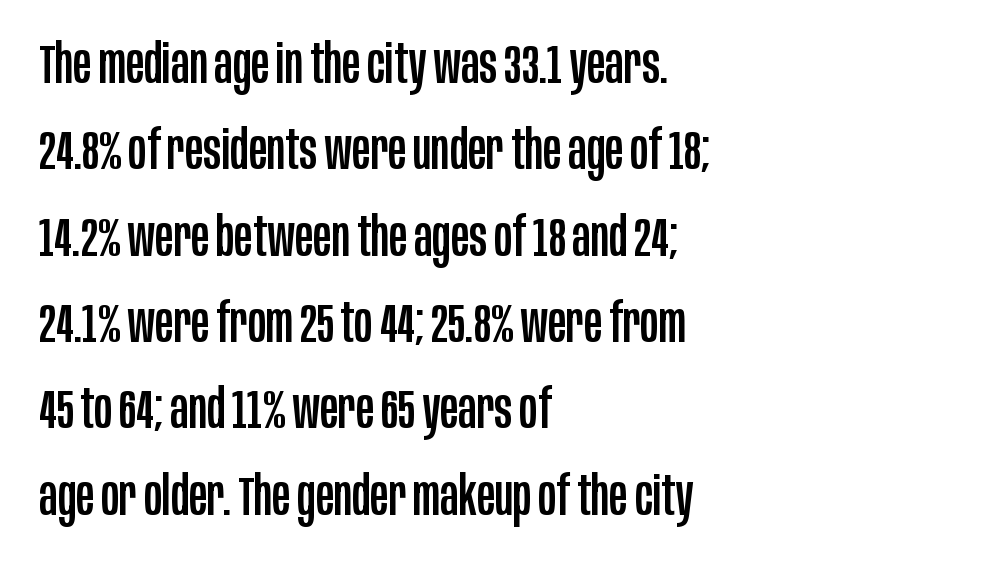
The image shows 55 px condensed sans-serif type, upright; set left-aligned, normal line spacing (1.57x), normal letter spacing, not underlined; low stroke contrast and a large x-height.
